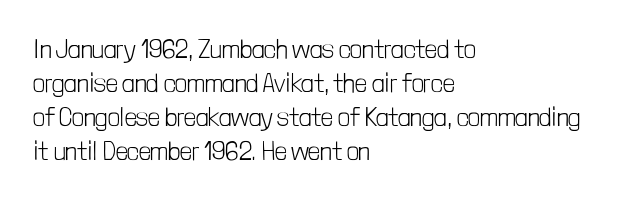
Q: Is the text bold? A: No.
Q: Is the text italic (slanted)? A: No, it is upright.
Q: Is the text underlined? A: No.
Q: How is the paragraph aligned? A: Left-aligned.
Q: Is the spacing between letters normal or unusually wide? A: Normal.
Q: Is the spacing between lines tight, normal or loose? A: Normal.
